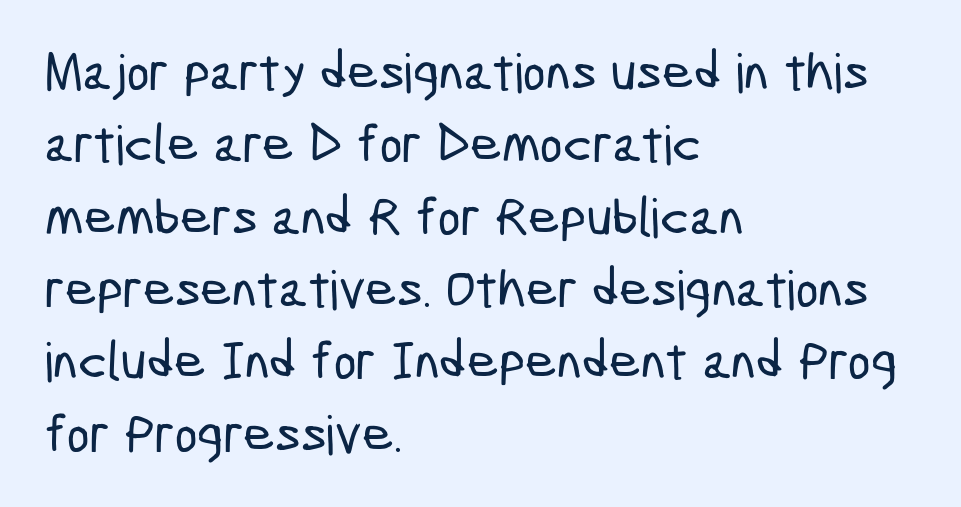
Letters rest on an invisible, unmarked baseline. The lines sit at an ordinary, default distance from one another. Do the characters align in a grid? No, the font is proportional. Alignment: flush left.
